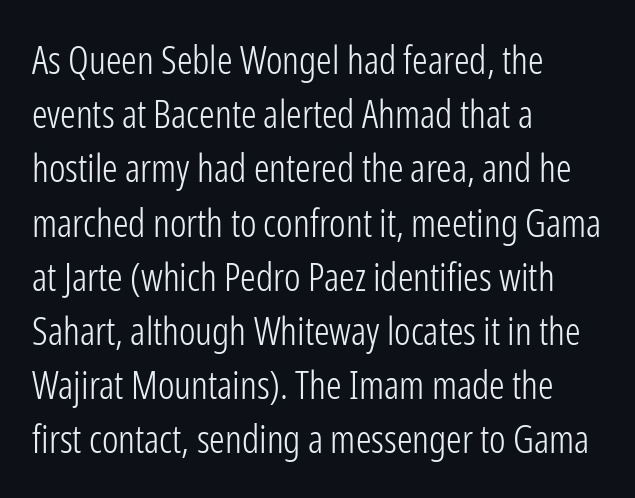
A normal amount of white space separates one row of letters from the next. The passage shown has conventional tracking throughout. Note: no serifs on the glyphs. This rendering features lettering with no underline. Note the varied advance widths — an 'i' is clearly narrower than an 'm'.
